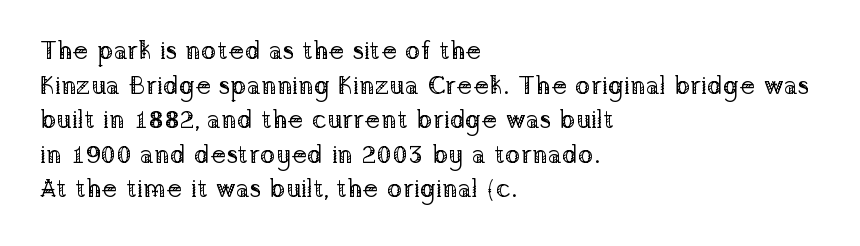
The image shows 26 px text type, upright; set left-aligned, normal line spacing (1.33x), normal letter spacing, not underlined.
